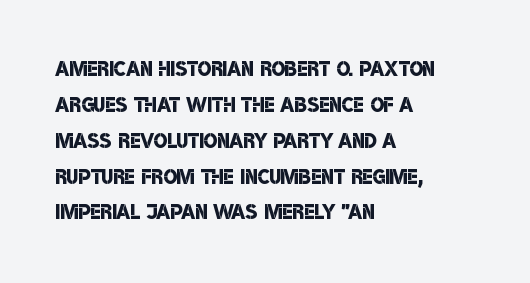
The image shows 28 px semibold, condensed sans-serif type; set left-aligned, normal line spacing (1.28x), normal letter spacing, not underlined; low stroke contrast and a large x-height.
